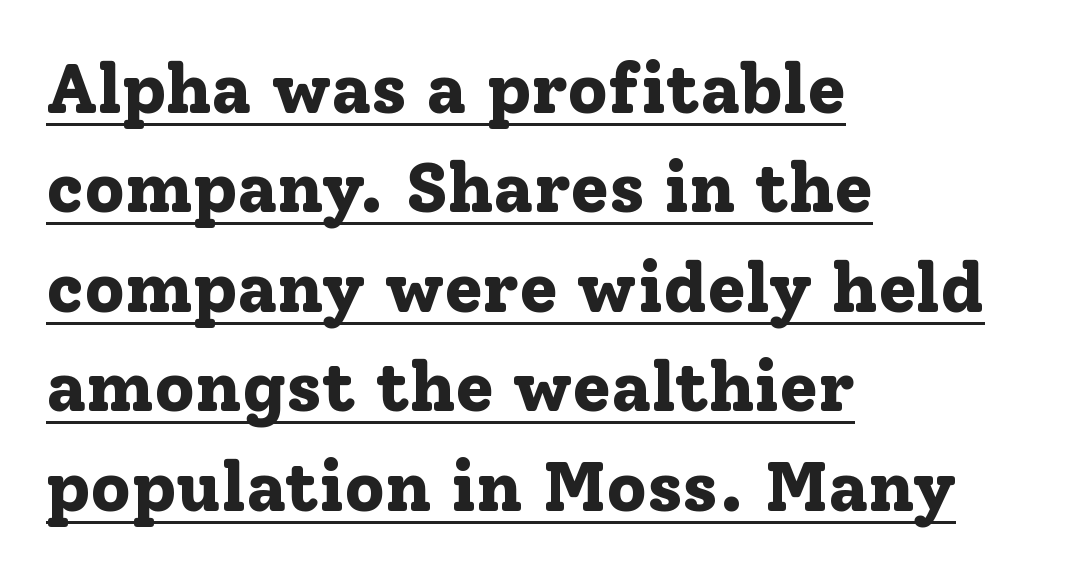
Q: Is the text bold? A: Yes.
Q: Is the text italic (slanted)? A: No, it is upright.
Q: Is the typeface a serif or a sans-serif typeface? A: Serif.
Q: Is the text underlined? A: Yes.
Q: How is the paragraph aligned? A: Left-aligned.
Q: Is the spacing between letters normal or unusually wide? A: Normal.
Q: Is the spacing between lines tight, normal or loose? A: Normal.
Q: Width (condensed, normal, or wide)? A: Normal.
Q: Stroke contrast? A: Low.
Q: x-height? A: Medium.
Q: Monospaced? A: No.
